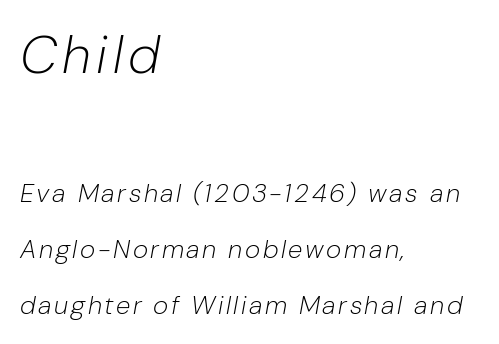
You can tell it's italic because the verticals aren't actually vertical. Two sizes are in play, and the larger belongs to the first block. Notice how the passage keeps a crisp vertical edge on the left only. On a weight scale, this lands at 450 or below. The strip under each line holds only bare page. Is there much room between lines? Yes — plenty of vertical air separates them.
